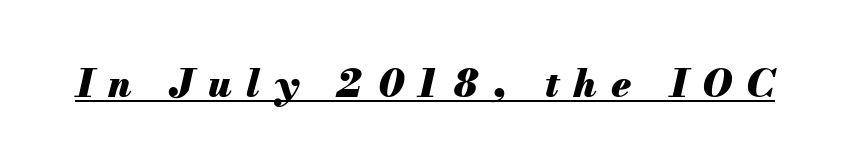
The image shows 38 px heavy type, italic (leaning right); set unusually wide letter spacing (+0.38 em), underlined; medium stroke contrast and a small x-height.
